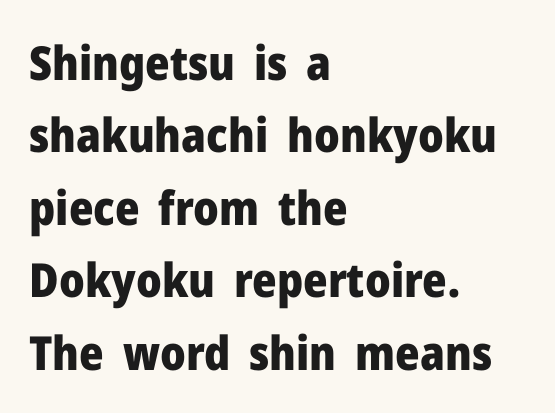
The image shows 47 px heavy sans-serif type, upright; set left-aligned, normal line spacing (1.54x), normal letter spacing, not underlined; low stroke contrast and a medium x-height.
